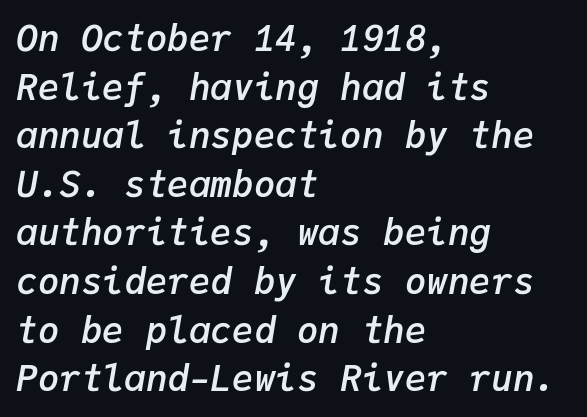
The space directly below the letters is spotless. The strokes are fattened partway — semibold, not bold. Notice how descenders clear the ascenders below comfortably — that's standard leading. The rendering anchors every line to the left-hand side.
